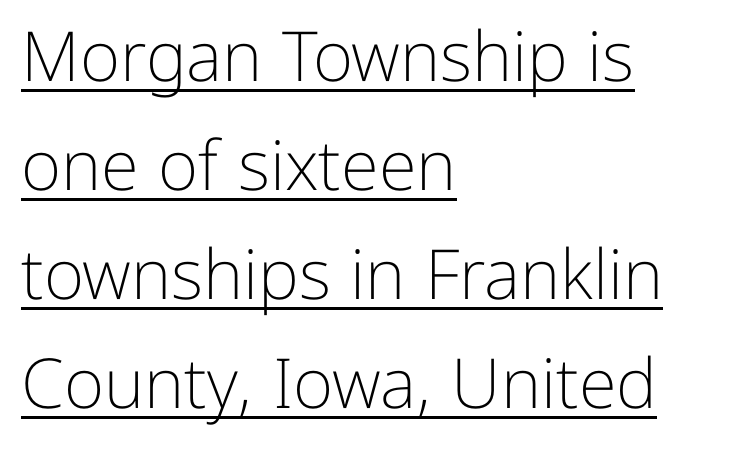
These characters rest on top of a visible drawn line. There is no visible air inserted between adjacent glyphs. Which margin do the lines hug? The left one — the right edge is uneven. A typesetter would label this face a sans. Summary of vertical rhythm: regular, with standard interline spacing. Italic: no, the glyphs are upright roman.
